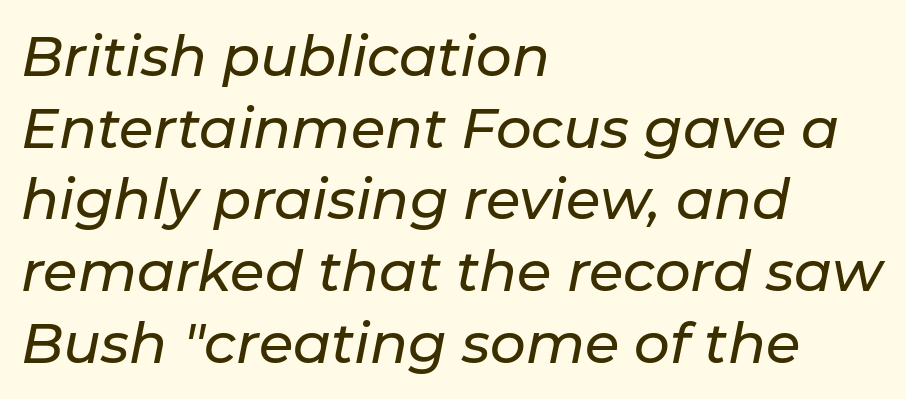
The image shows 56 px text type, italic (leaning right); set left-aligned, normal line spacing (1.28x), normal letter spacing, not underlined; low stroke contrast and a medium x-height.
